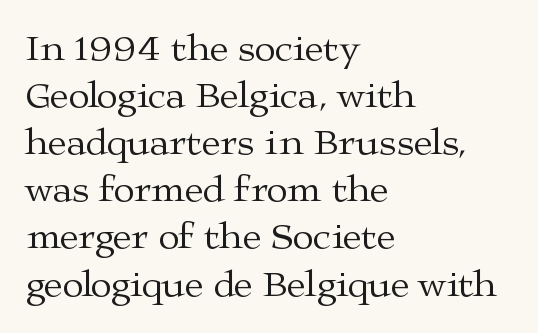
Nothing unusual about the tracking: characters are spaced as the font intends. No letter is thick-stroked: the sample isn't bold. All the whitespace from short lines collects on the right. A typesetter would call this proportional, since set widths differ per character. The rendering shows small feet on the letterforms — a serif design.
